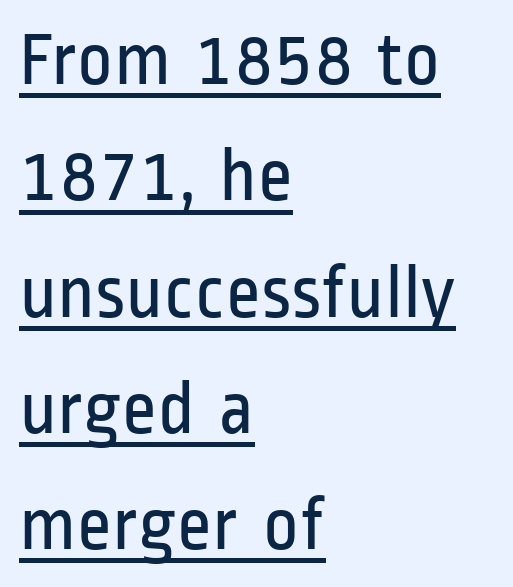
{"serif": "no", "italic": "no", "bold": "no", "weight": "regular", "width": "condensed", "stroke_contrast": "low", "x_height": "medium", "monospaced": "no", "underline": "yes", "align": "left", "line_spacing": "normal", "line_spacing_ratio": 1.51, "letter_spacing": "normal", "letter_spacing_em": 0.0, "glyph_px": 77}
